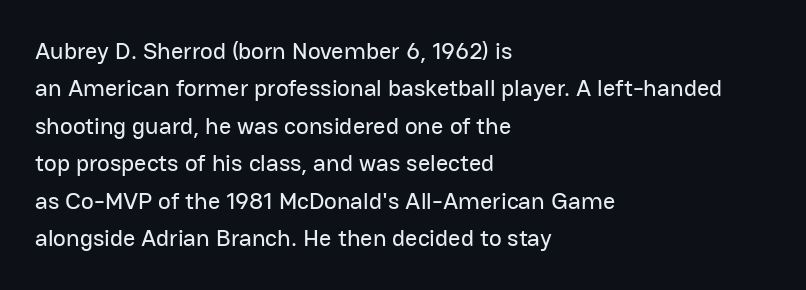
Quick note: interline space is typical. Ordinary non-slanted type is in use. The glyphs are unaccompanied by any horizontal stroke below them. The setting favours the left margin, as ordinary paragraphs usually do.
